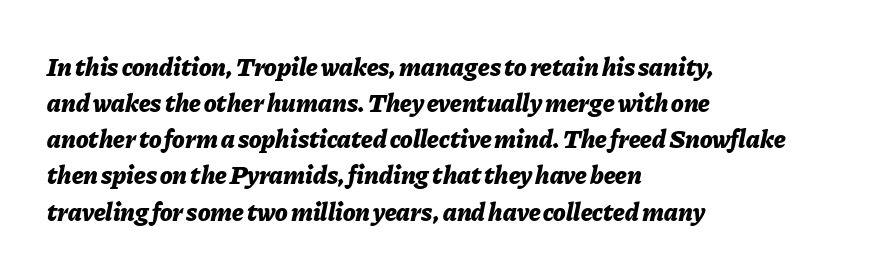
Q: Is the text bold? A: Yes.
Q: Is the text italic (slanted)? A: Yes, it leans right by about 11 degrees.
Q: Is the text underlined? A: No.
Q: How is the paragraph aligned? A: Left-aligned.
Q: Is the spacing between letters normal or unusually wide? A: Normal.
Q: Is the spacing between lines tight, normal or loose? A: Normal.
